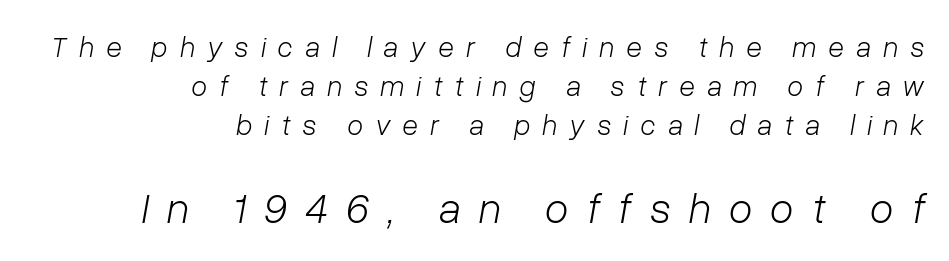
The image shows 43 px light type, italic (leaning right); set right-aligned, normal line spacing (1.34x), unusually wide letter spacing (+0.42 em), not underlined; the second (bottom) block is 1.48x larger; low stroke contrast and a medium x-height.
